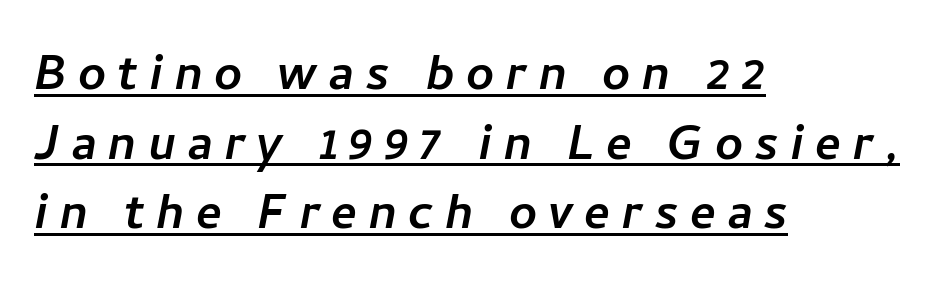
The image shows 61 px sans-serif type; set left-aligned, tight line spacing (1.14x), underlined; low stroke contrast and a medium x-height.
